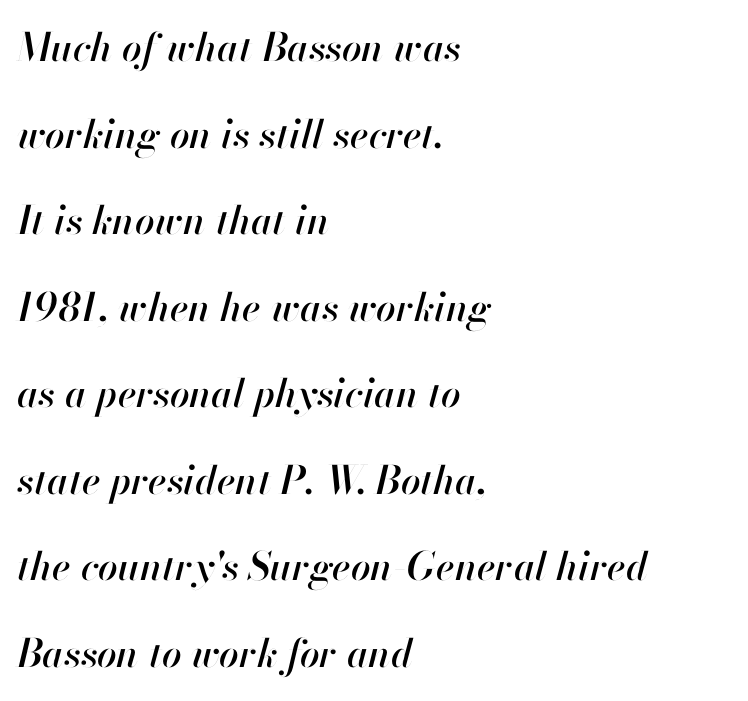
Reading down the column, the eye jumps a long way to each next line. The text block is weighted toward the left margin, trailing off unevenly rightward. Looks like regular typesetting: each glyph gets only the width it needs. Glance below the letters and you will spot only blank space. Characters are canted at an angle relative to the baseline's perpendicular.
